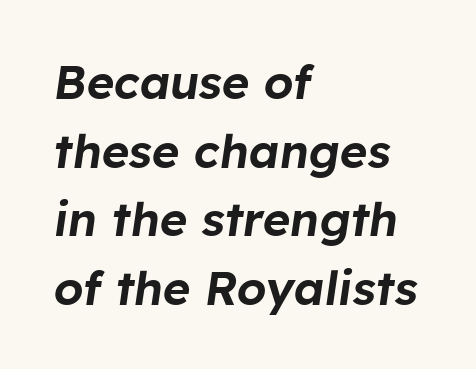
The image shows 47 px text type, italic (leaning right); set left-aligned, normal line spacing (1.46x), normal letter spacing, not underlined; low stroke contrast and a medium x-height.
